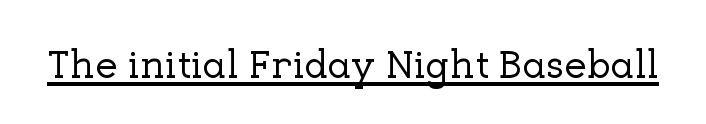
The font family rendered here belongs to the serif group. The typesetter has applied underlining to the passage shown. Is the letter spacing exaggerated? No — it looks like the ordinary default. Is there any slant? The stems are plumb. Think of a printed novel: that variable character pitch is what you see here.
